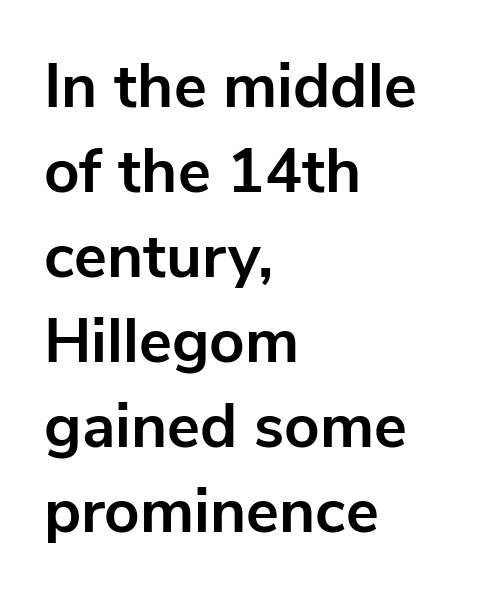
{"serif": "no", "italic": "no", "bold": "yes", "weight": "bold", "width": "normal", "stroke_contrast": "low", "x_height": "medium", "monospaced": "no", "underline": "no", "align": "left", "line_spacing": "normal", "line_spacing_ratio": 1.37, "letter_spacing": "normal", "letter_spacing_em": 0.0, "glyph_px": 62}
